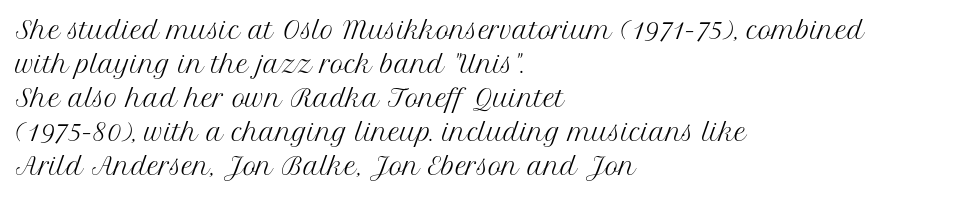
Q: Is the text bold? A: No.
Q: Is the text italic (slanted)? A: Yes.
Q: Is the text underlined? A: No.
Q: How is the paragraph aligned? A: Left-aligned.
Q: Is the spacing between letters normal or unusually wide? A: Normal.
Q: Is the spacing between lines tight, normal or loose? A: Normal.
